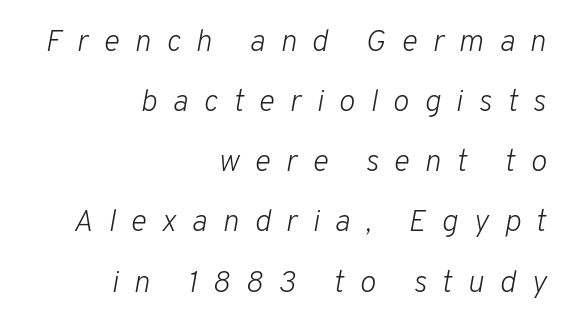
{"italic": "yes", "lean": "right", "slant_degrees": 10, "bold": "no", "weight": "light", "width": "normal", "stroke_contrast": "low", "x_height": "medium", "monospaced": "no", "underline": "no", "align": "right", "line_spacing": "loose", "line_spacing_ratio": 1.94, "letter_spacing": "wide", "letter_spacing_em": 0.49, "glyph_px": 31}
